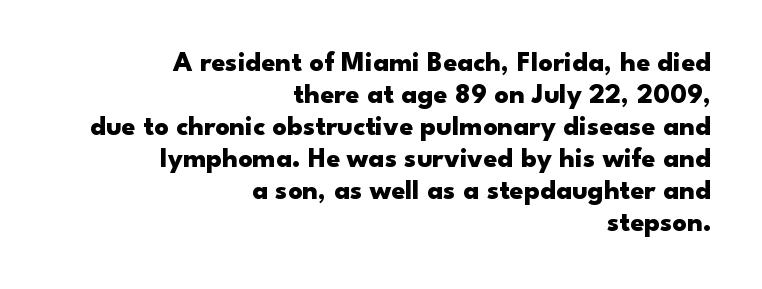
{"serif": "no", "italic": "no", "bold": "yes", "weight": "heavy", "width": "wide", "stroke_contrast": "low", "x_height": "small", "monospaced": "no", "underline": "no", "align": "right", "line_spacing": "tight", "line_spacing_ratio": 1.14, "letter_spacing": "normal", "letter_spacing_em": 0.0, "glyph_px": 28}
